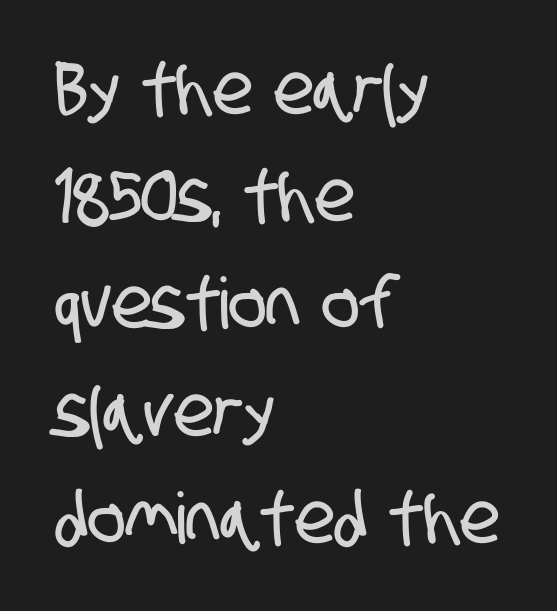
{"serif": "no", "width": "condensed", "stroke_contrast": "low", "x_height": "large", "monospaced": "no", "underline": "no", "align": "left", "line_spacing": "normal", "line_spacing_ratio": 1.51, "letter_spacing": "normal", "letter_spacing_em": 0.0, "glyph_px": 71}
